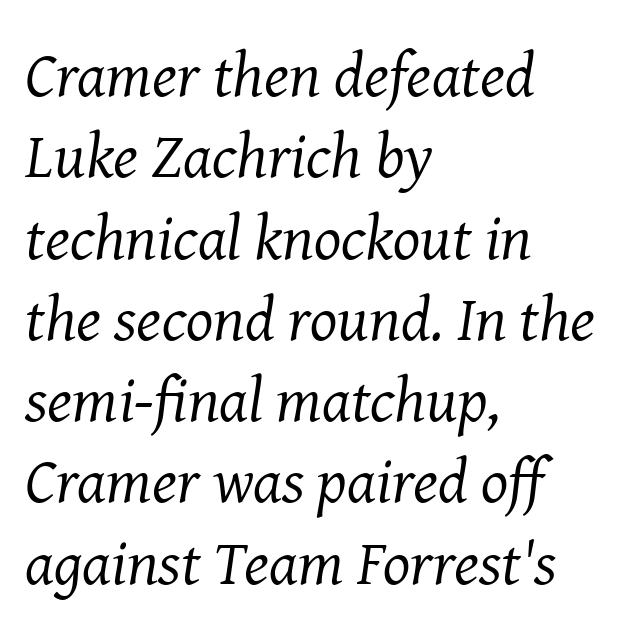
Q: Is the text bold? A: No.
Q: Is the text italic (slanted)? A: Yes, it leans right by about 8 degrees.
Q: Is the typeface a serif or a sans-serif typeface? A: Serif.
Q: Is the text underlined? A: No.
Q: How is the paragraph aligned? A: Left-aligned.
Q: Is the spacing between letters normal or unusually wide? A: Normal.
Q: Is the spacing between lines tight, normal or loose? A: Normal.
Q: Width (condensed, normal, or wide)? A: Normal.
Q: Stroke contrast? A: Medium.
Q: x-height? A: Medium.
Q: Monospaced? A: No.
